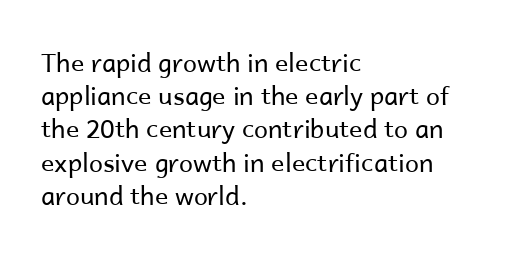
These lines sit exactly where default settings would place them. Decoration check: the copy has no underline. The typeface has the unassuming heft of standard copy or less. Horizontal alignment here is leftward, the default for most running prose.
